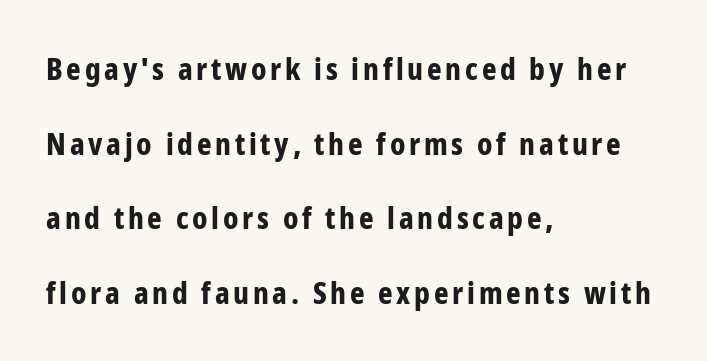
The glyphs have the mass of a bold cut. Airy leading. This sample uses an upright cut, with every glyph sitting square on the baseline. The face used here is a sans, in the tradition of grotesques and geometrics. Caption: multi-line text, flush left, ragged right.
